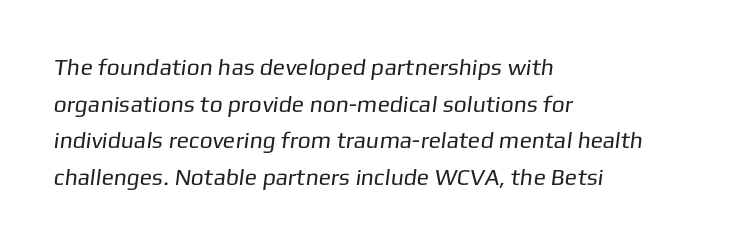
The image shows 23 px text type; set left-aligned, normal line spacing (1.59x), normal letter spacing, not underlined.
